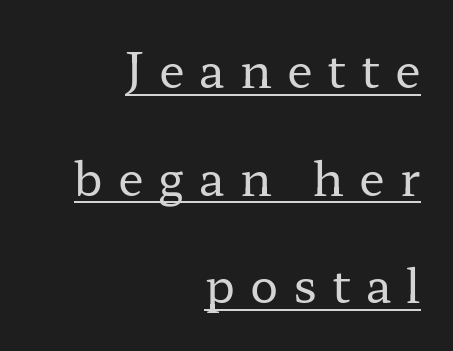
The image shows 47 px regular-weight, wide serif type, upright; set right-aligned, loose line spacing (2.29x), unusually wide letter spacing (+0.32 em), underlined; low stroke contrast and a medium x-height.
